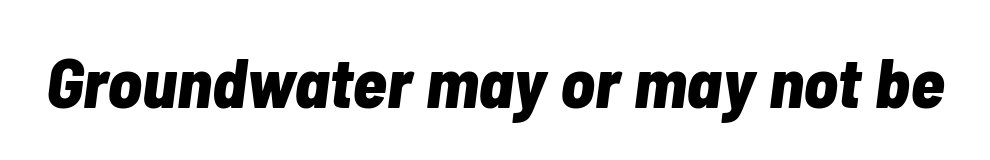
Q: Is the text bold? A: Yes.
Q: Is the text italic (slanted)? A: Yes, it leans right by about 7 degrees.
Q: Is the text underlined? A: No.
Q: Is the spacing between letters normal or unusually wide? A: Normal.
Q: Width (condensed, normal, or wide)? A: Condensed.
Q: Stroke contrast? A: Low.
Q: x-height? A: Medium.
Q: Monospaced? A: No.
